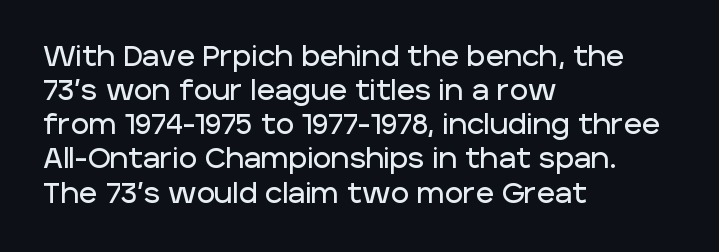
Q: Is the text italic (slanted)? A: No, it is upright.
Q: Is the typeface a serif or a sans-serif typeface? A: Sans-serif.
Q: Is the text underlined? A: No.
Q: How is the paragraph aligned? A: Left-aligned.
Q: Is the spacing between letters normal or unusually wide? A: Normal.
Q: Width (condensed, normal, or wide)? A: Normal.
Q: Stroke contrast? A: Low.
Q: x-height? A: Large.
Q: Monospaced? A: No.
